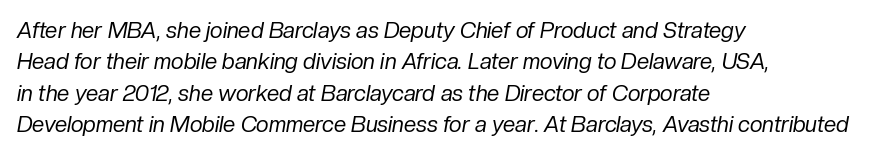
The image shows 22 px text type, italic (leaning right); set left-aligned, normal line spacing (1.43x), normal letter spacing, not underlined.
